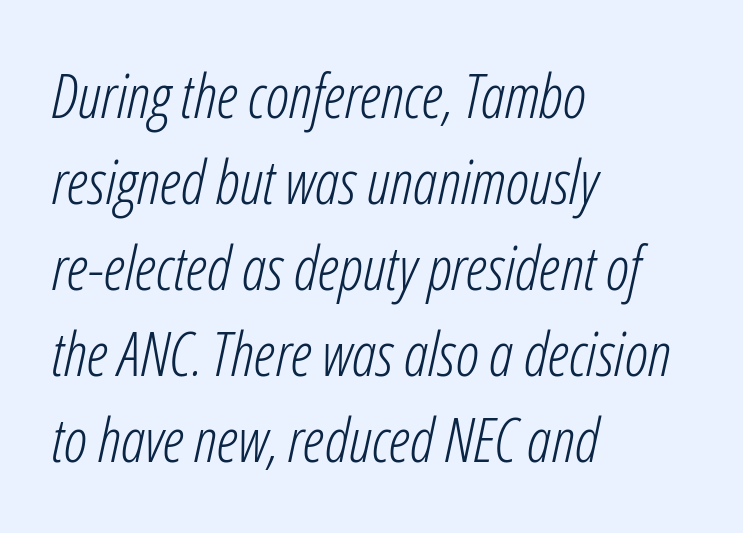
{"italic": "yes", "lean": "right", "slant_degrees": 12, "bold": "no", "weight": "light", "width": "condensed", "stroke_contrast": "low", "x_height": "medium", "monospaced": "no", "underline": "no", "align": "left", "line_spacing": "normal", "line_spacing_ratio": 1.41, "letter_spacing": "normal", "letter_spacing_em": 0.0, "glyph_px": 61}
